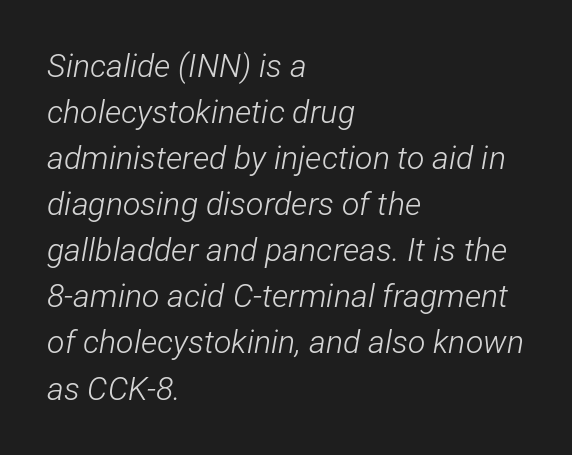
The image shows 32 px light, condensed type, italic (leaning right); set left-aligned, normal line spacing (1.44x), normal letter spacing, not underlined; low stroke contrast and a medium x-height.
